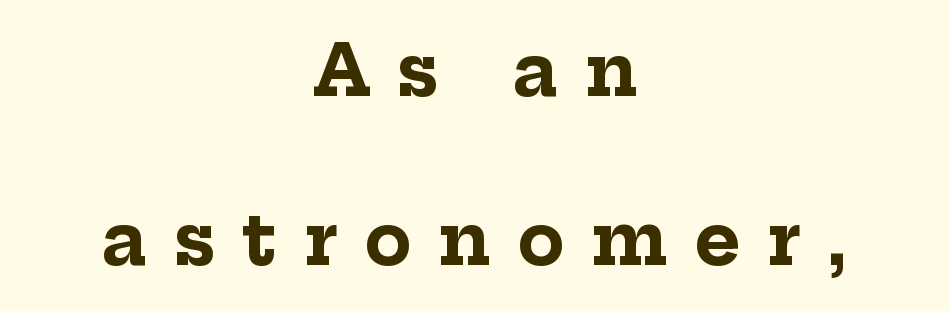
Anything drawn beneath the words? Only blank space. No italicization has been applied; the sample stays upright. The leading is generous, giving the passage an open texture. You could only call the tracking loose — the letters float apart.
